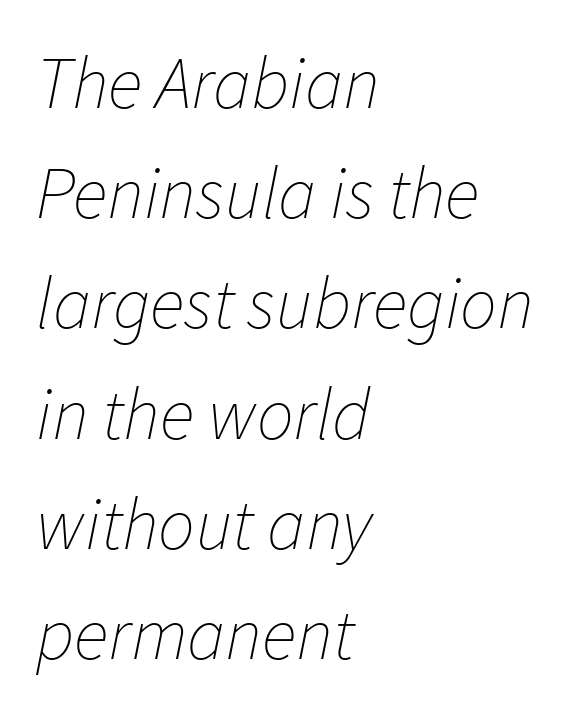
Q: Is the text bold? A: No.
Q: Is the text italic (slanted)? A: Yes, it leans right by about 11 degrees.
Q: Is the text underlined? A: No.
Q: How is the paragraph aligned? A: Left-aligned.
Q: Is the spacing between letters normal or unusually wide? A: Normal.
Q: Is the spacing between lines tight, normal or loose? A: Normal.
Q: Width (condensed, normal, or wide)? A: Normal.
Q: Stroke contrast? A: Low.
Q: x-height? A: Medium.
Q: Monospaced? A: No.
